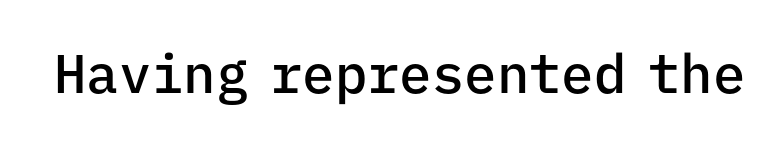
Nobody touched the tracking dial on this one. A clean baseline with only descenders dipping below it. The face used here is monospaced, like something from a code editor. Heft: intermediate — a semibold.
